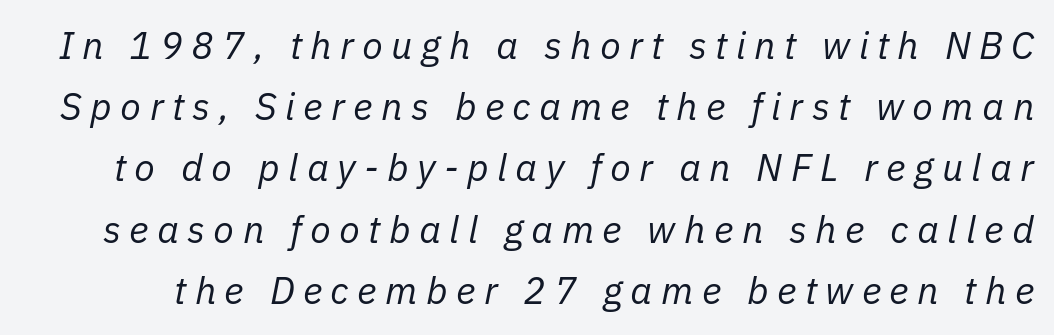
{"italic": "yes", "lean": "right", "slant_degrees": 11, "bold": "no", "weight": "regular", "width": "normal", "stroke_contrast": "low", "x_height": "medium", "monospaced": "no", "underline": "no", "line_spacing": "normal", "line_spacing_ratio": 1.61, "letter_spacing": "wide", "letter_spacing_em": 0.22, "glyph_px": 38}
